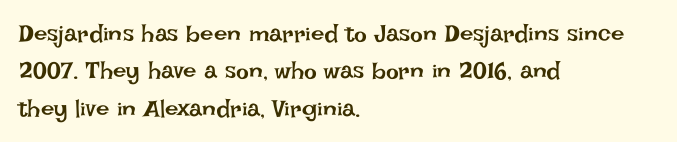
Q: Is the text bold? A: No.
Q: Is the text italic (slanted)? A: No, it is upright.
Q: Is the text underlined? A: No.
Q: How is the paragraph aligned? A: Left-aligned.
Q: Is the spacing between letters normal or unusually wide? A: Normal.
Q: Is the spacing between lines tight, normal or loose? A: Normal.
